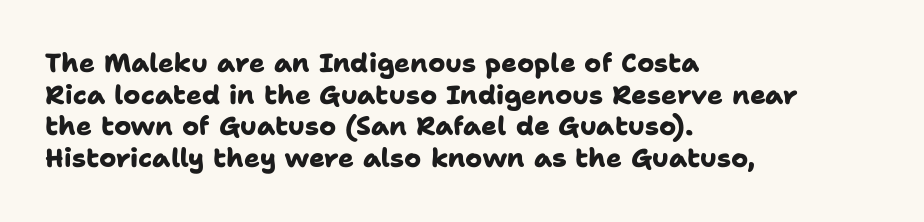
Spacing between characters is what you'd get straight out of the box. The compositor pushed each line to the left boundary. Compared with an ordinary text face, these strokes are far heavier — a full bold. Beneath every word, the page is bare.
